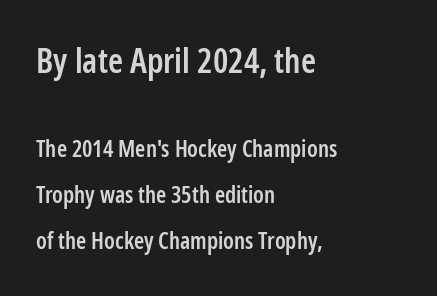
Q: Is the text bold? A: Semi-bold.
Q: Is the text italic (slanted)? A: No, it is upright.
Q: Is the typeface a serif or a sans-serif typeface? A: Sans-serif.
Q: Is the text underlined? A: No.
Q: How is the paragraph aligned? A: Left-aligned.
Q: Is the spacing between letters normal or unusually wide? A: Normal.
Q: Is the spacing between lines tight, normal or loose? A: Loose.
Q: Which block of text is set in a larger size, the first (top) or the second (bottom)? A: The first (top) one.
Q: Width (condensed, normal, or wide)? A: Condensed.
Q: Stroke contrast? A: Low.
Q: x-height? A: Medium.
Q: Monospaced? A: No.
